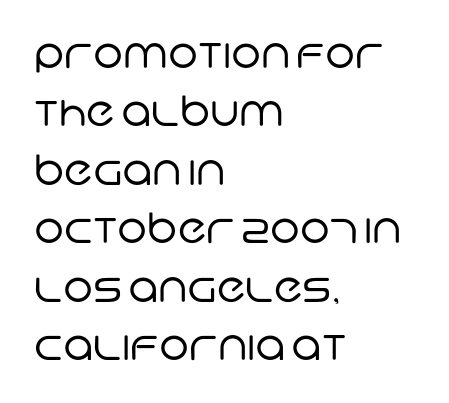
The image shows 42 px regular-weight sans-serif type; set left-aligned, normal line spacing (1.39x), normal letter spacing, not underlined; low stroke contrast and a large x-height.
